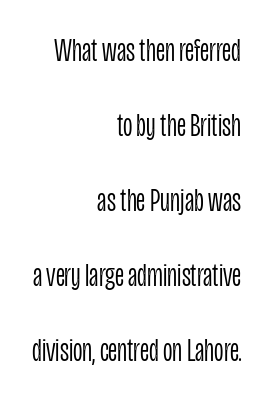
{"serif": "no", "italic": "no", "bold": "no", "weight": "light", "width": "condensed", "stroke_contrast": "low", "x_height": "large", "monospaced": "no", "underline": "no", "align": "right", "line_spacing": "loose", "line_spacing_ratio": 2.27, "letter_spacing": "normal", "letter_spacing_em": 0.0, "glyph_px": 33}
